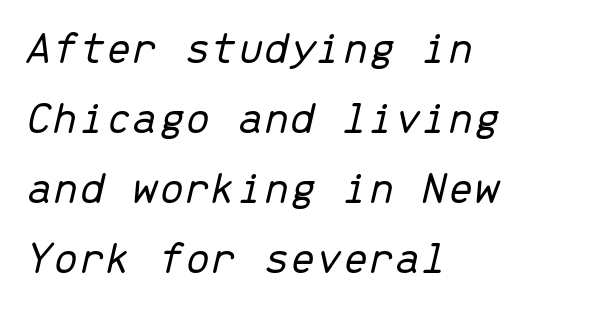
Q: Is the text bold? A: No.
Q: Is the text italic (slanted)? A: Yes, it leans right by about 13 degrees.
Q: Is the text underlined? A: No.
Q: How is the paragraph aligned? A: Left-aligned.
Q: Is the spacing between letters normal or unusually wide? A: Normal.
Q: Is the spacing between lines tight, normal or loose? A: Normal.
Q: Width (condensed, normal, or wide)? A: Normal.
Q: Stroke contrast? A: Low.
Q: x-height? A: Medium.
Q: Monospaced? A: Yes.
